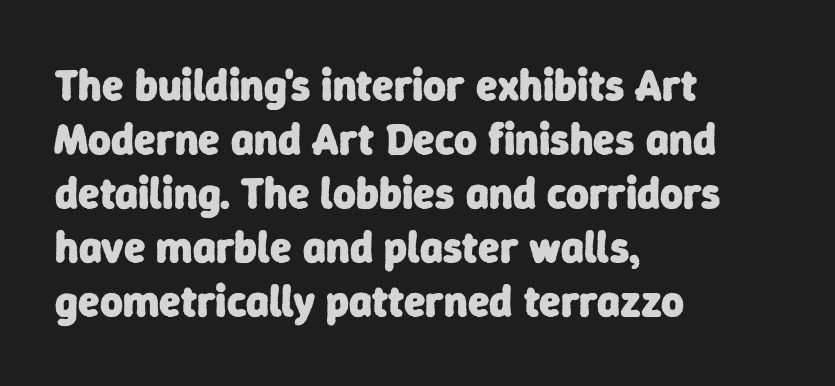
{"serif": "no", "bold": "yes", "weight": "heavy", "width": "normal", "stroke_contrast": "low", "x_height": "medium", "monospaced": "no", "underline": "no", "align": "left", "line_spacing_ratio": 1.23, "letter_spacing": "normal", "letter_spacing_em": 0.0, "glyph_px": 44}
